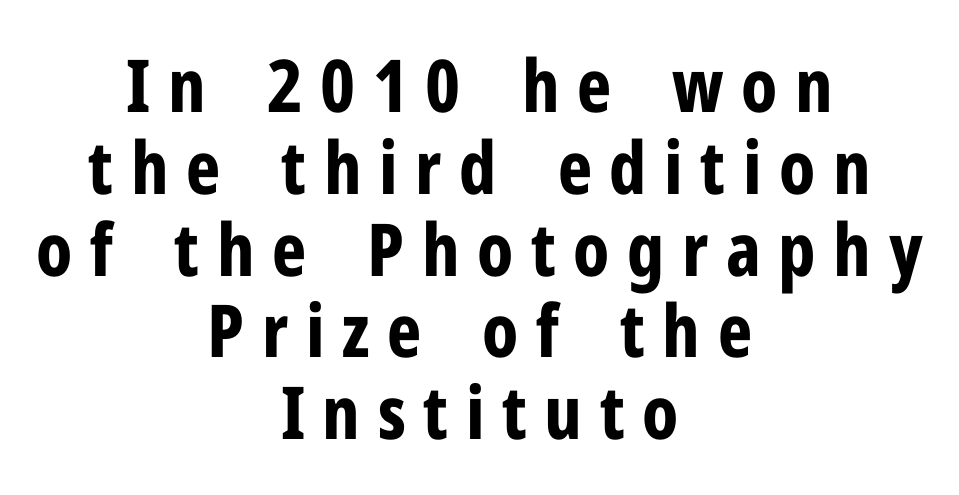
Is there any slant? The stems are plumb. Leading: reduced. The lines are quadded center. The font family rendered here belongs to the sans-serif group. A typesetter would call this proportional, since set widths differ per character.
